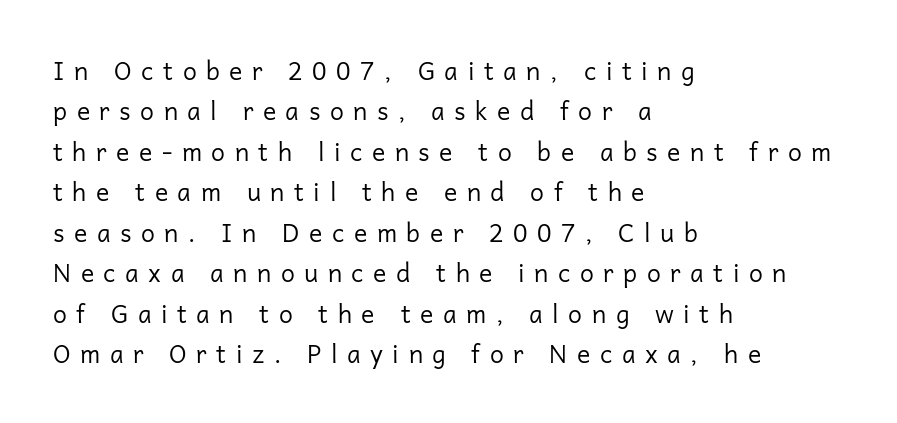
The image shows 25 px text type, upright; set left-aligned, normal line spacing (1.62x), unusually wide letter spacing (+0.38 em), not underlined.
